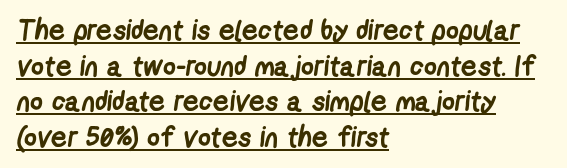
What stands out about the letter spacing? Nothing — it is the standard amount. Looks like regular typesetting: each glyph gets only the width it needs. Descenders here cross a horizontal rule under the line. The lines in this sample share a left origin and differ only in where they stop. Students, observe: this is what conventionally led text looks like. No feet cap the strokes, marking this as sans-serif type.
